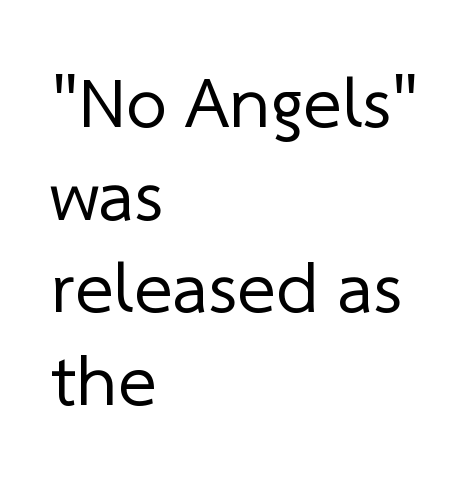
The image shows 73 px regular-weight sans-serif type; set left-aligned, normal line spacing (1.27x), normal letter spacing, not underlined; low stroke contrast and a medium x-height.
